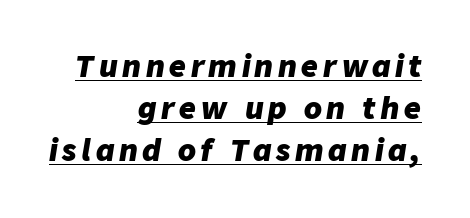
Q: Is the text bold? A: Yes.
Q: Is the text italic (slanted)? A: Yes, it leans right by about 9 degrees.
Q: Is the text underlined? A: Yes.
Q: How is the paragraph aligned? A: Right-aligned.
Q: Is the spacing between lines tight, normal or loose? A: Normal.
Q: Width (condensed, normal, or wide)? A: Normal.
Q: Stroke contrast? A: Low.
Q: x-height? A: Medium.
Q: Monospaced? A: No.
